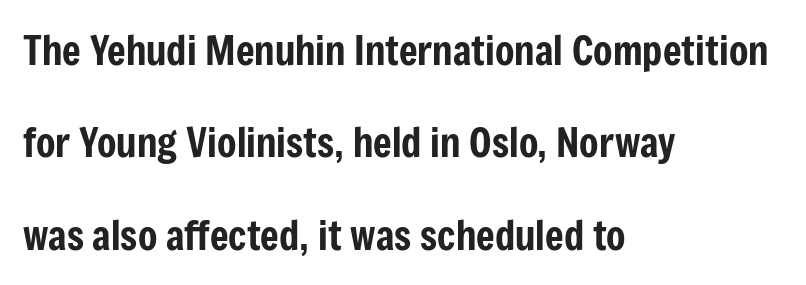
{"serif": "no", "italic": "no", "width": "condensed", "stroke_contrast": "low", "x_height": "medium", "monospaced": "no", "underline": "no", "align": "left", "line_spacing": "loose", "line_spacing_ratio": 2.31, "letter_spacing": "normal", "letter_spacing_em": 0.0, "glyph_px": 40}
